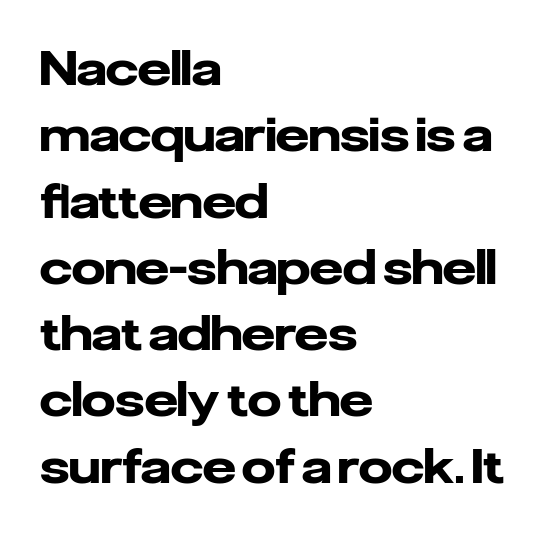
{"serif": "no", "italic": "no", "bold": "yes", "weight": "heavy", "width": "normal", "stroke_contrast": "low", "x_height": "medium", "monospaced": "no", "underline": "no", "align": "left", "line_spacing": "normal", "line_spacing_ratio": 1.41, "letter_spacing": "normal", "letter_spacing_em": 0.0, "glyph_px": 47}
